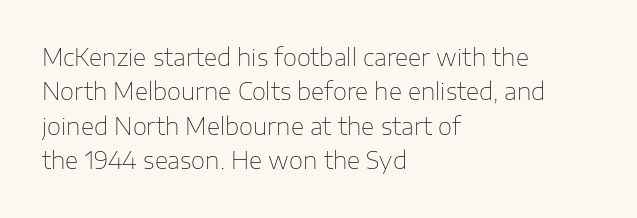
{"italic": "no", "bold": "no", "underline": "no", "align": "left", "line_spacing": "normal", "line_spacing_ratio": 1.5, "letter_spacing": "normal", "letter_spacing_em": 0.0, "glyph_px": 23}
